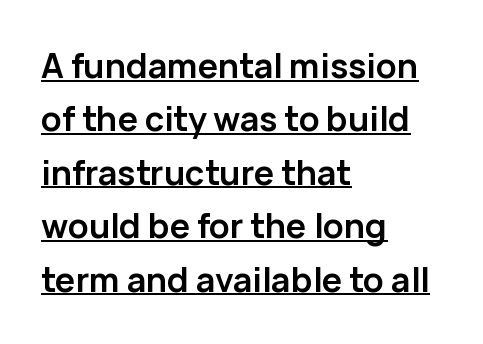
The image shows 34 px semibold sans-serif type, upright; set left-aligned, normal line spacing (1.57x), normal letter spacing, underlined; low stroke contrast and a medium x-height.
